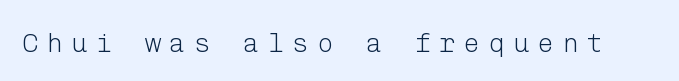
The cut favours lightness, reaching ordinary text weight at its darkest. It's the straight-up-and-down kind of type. There is plenty of visible air inserted between adjacent glyphs. Anything drawn beneath the words? Only blank space.
